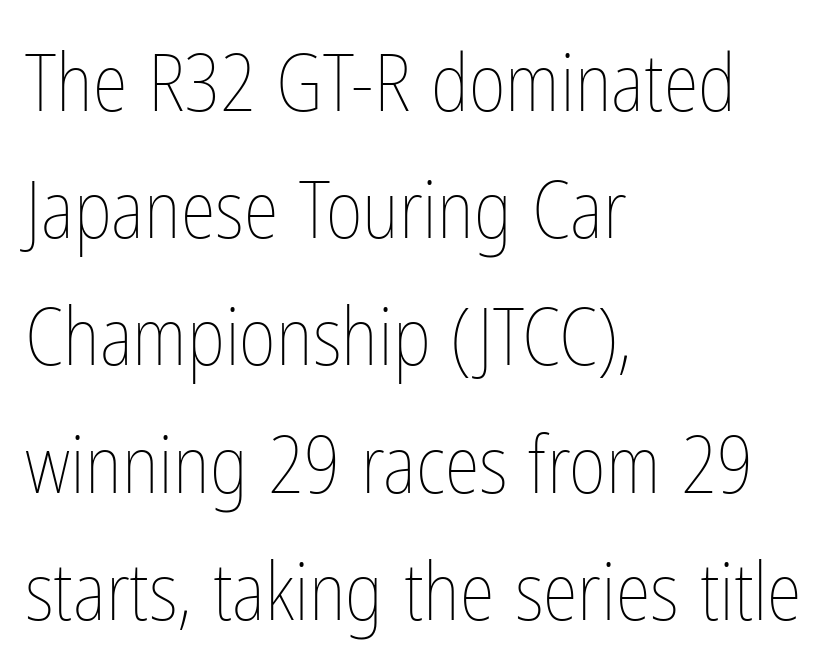
Q: Is the text bold? A: No.
Q: Is the text italic (slanted)? A: No, it is upright.
Q: Is the text underlined? A: No.
Q: How is the paragraph aligned? A: Left-aligned.
Q: Is the spacing between letters normal or unusually wide? A: Normal.
Q: Is the spacing between lines tight, normal or loose? A: Normal.
Q: Width (condensed, normal, or wide)? A: Condensed.
Q: Stroke contrast? A: Low.
Q: x-height? A: Medium.
Q: Monospaced? A: No.
